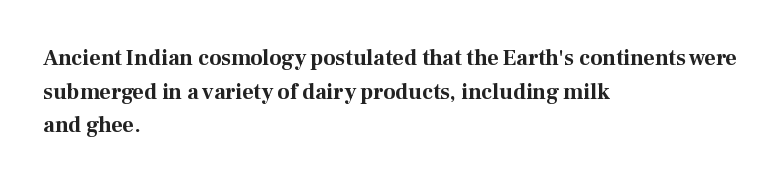
This sample is left-justified, so line endings fall wherever the words run out. Ascenders rise straight up at ninety degrees. Notice how descenders clear the ascenders below comfortably — that's standard leading. Is the type bold? Yes — the strokes are clearly thick and heavy.
